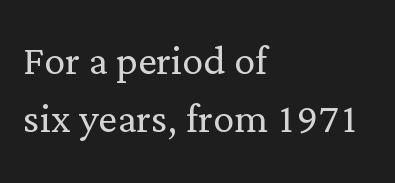
The image shows 53 px light serif type, upright; set left-aligned, tight line spacing (1.1x), normal letter spacing, not underlined; low stroke contrast and a medium x-height.
